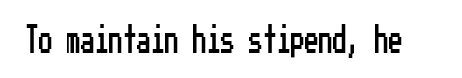
{"serif": "no", "italic": "no", "width": "condensed", "stroke_contrast": "low", "x_height": "medium", "underline": "no", "letter_spacing": "normal", "letter_spacing_em": 0.0, "glyph_px": 28}
